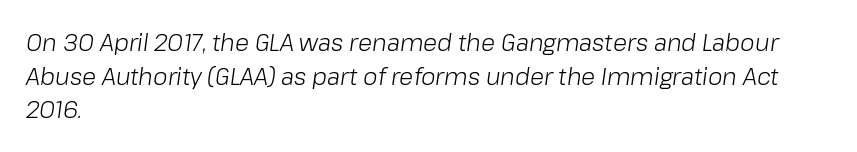
{"italic": "yes", "lean": "right", "slant_degrees": 8, "bold": "no", "underline": "no", "align": "left", "line_spacing": "normal", "line_spacing_ratio": 1.46, "letter_spacing": "normal", "letter_spacing_em": 0.0, "glyph_px": 23}
